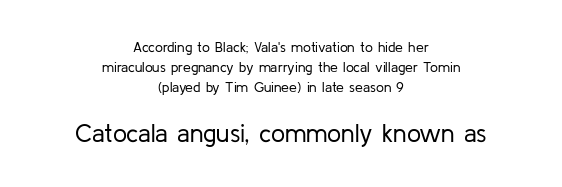
{"italic": "no", "bold": "no", "underline": "no", "align": "center", "line_spacing": "normal", "line_spacing_ratio": 1.44, "letter_spacing": "normal", "letter_spacing_em": 0.0, "larger_block": "second", "size_ratio": 1.79, "glyph_px": 25}
